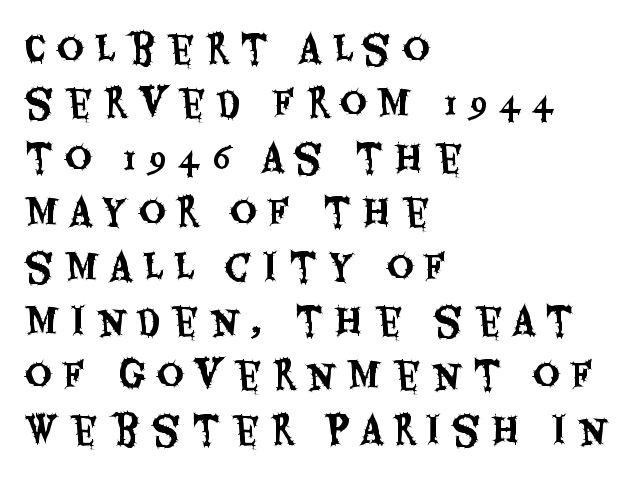
{"serif": "no", "italic": "no", "width": "condensed", "stroke_contrast": "medium", "x_height": "large", "monospaced": "no", "underline": "no", "align": "left", "line_spacing": "normal", "line_spacing_ratio": 1.47, "letter_spacing": "wide", "letter_spacing_em": 0.3, "glyph_px": 37}
